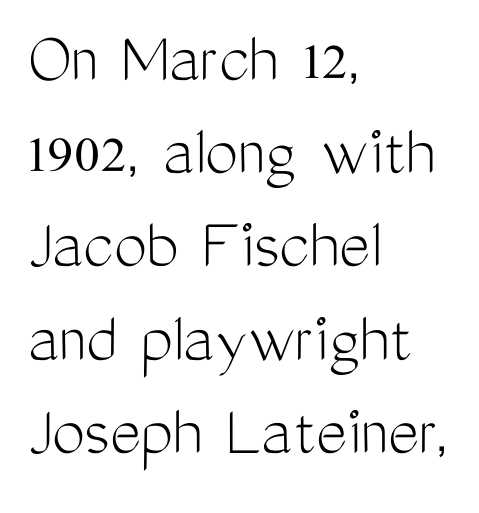
Ordinary non-slanted type is in use. How would I describe the line gaps? Plain and ordinary. The compositor pushed each line to the left boundary. Stroke thickness stays within the range of a standard reading face or lighter. Underline: absent.
